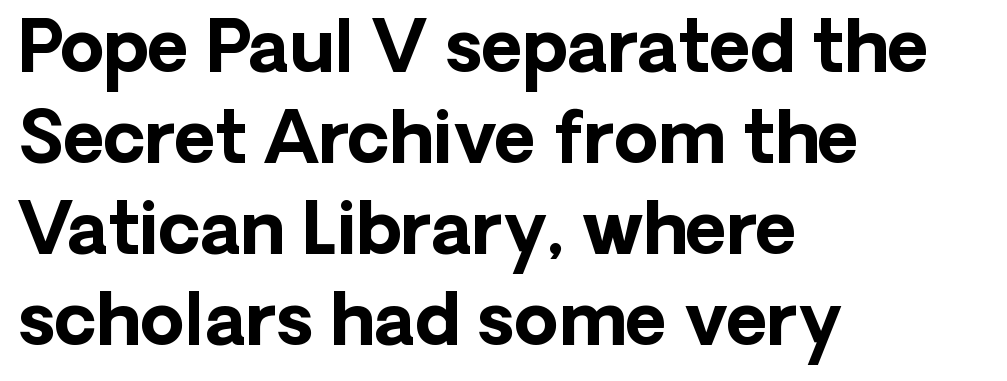
{"serif": "no", "italic": "no", "bold": "yes", "weight": "bold", "width": "normal", "stroke_contrast": "low", "x_height": "medium", "monospaced": "no", "underline": "no", "align": "left", "line_spacing": "normal", "line_spacing_ratio": 1.28, "letter_spacing": "normal", "letter_spacing_em": 0.0, "glyph_px": 71}
